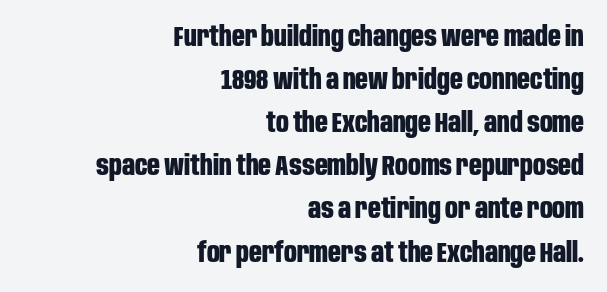
Each letter keeps its own natural width here, so spacing adapts to shape. All the whitespace from short lines collects on the left. The specimen reads as upright at a glance. You can tell from the bare stems that sans-serif type was used. Stroke thickness is high; the sample reads as a true bold. The designer left line spacing at the default.
